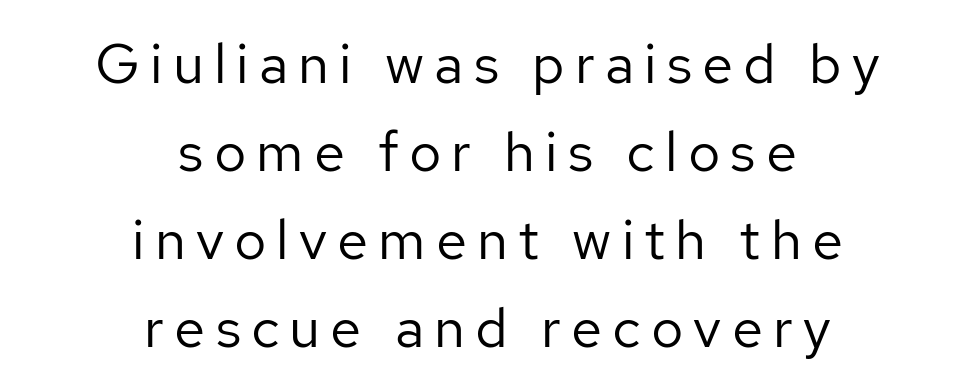
{"serif": "no", "italic": "no", "bold": "no", "weight": "regular", "width": "normal", "stroke_contrast": "low", "x_height": "medium", "monospaced": "no", "underline": "no", "align": "center", "line_spacing": "normal", "line_spacing_ratio": 1.57, "glyph_px": 56}
